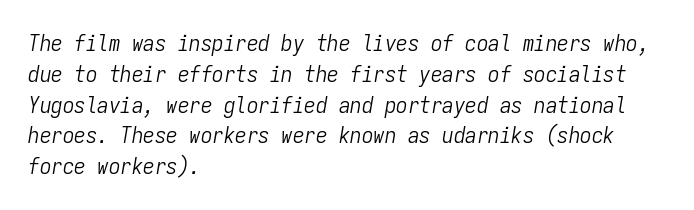
Visually the block forms a straight wall on the left and a jagged coastline on the right. The font's italic variant was chosen for this text. How would I describe the line gaps? Plain and ordinary. Each word holds together tightly as a unit, with standard inter-letter gaps. Think standard paragraph weight, or any step lighter than that. Underlining? Definitely not there.
